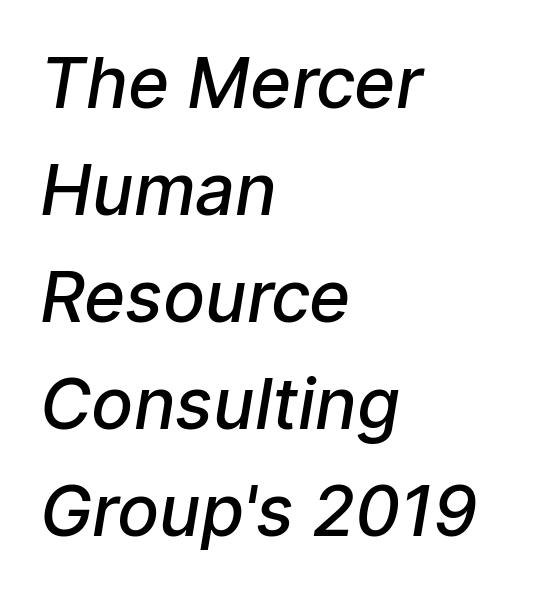
The image shows 70 px semibold sans-serif type; set left-aligned, normal line spacing (1.53x), normal letter spacing, not underlined; low stroke contrast and a medium x-height.
